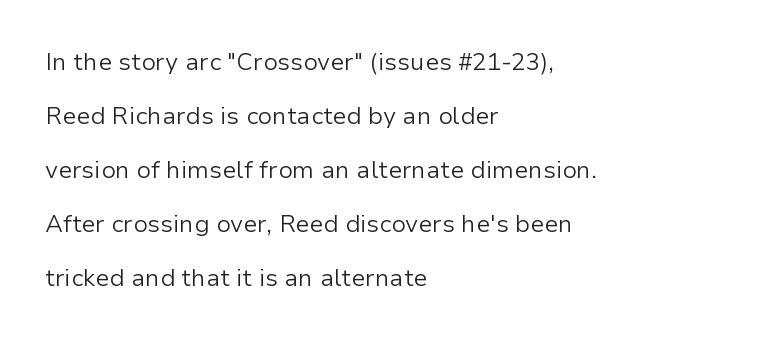
Q: Is the text bold? A: No.
Q: Is the text italic (slanted)? A: No, it is upright.
Q: Is the text underlined? A: No.
Q: How is the paragraph aligned? A: Left-aligned.
Q: Is the spacing between letters normal or unusually wide? A: Normal.
Q: Is the spacing between lines tight, normal or loose? A: Loose.
